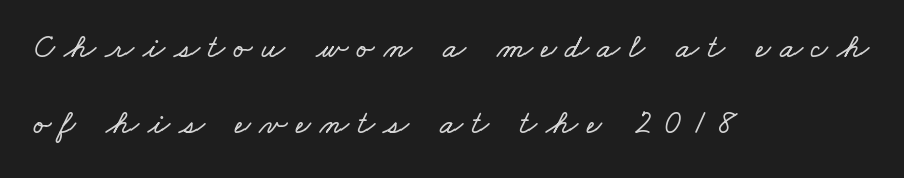
{"width": "wide", "stroke_contrast": "low", "x_height": "small", "monospaced": "no", "underline": "no", "align": "left", "line_spacing": "loose", "line_spacing_ratio": 2.29, "letter_spacing": "wide", "letter_spacing_em": 0.27, "glyph_px": 33}
